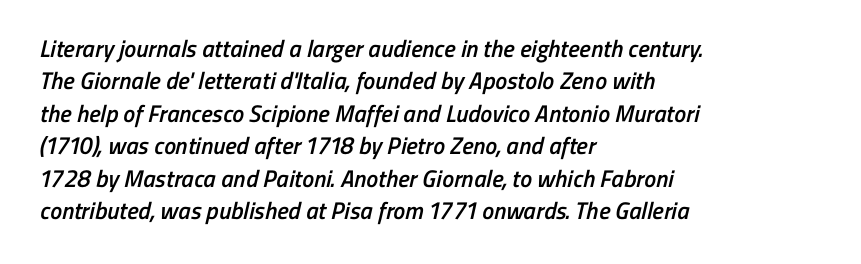
{"bold": "semi", "underline": "no", "align": "left", "line_spacing": "normal", "line_spacing_ratio": 1.35, "letter_spacing": "normal", "letter_spacing_em": 0.0, "glyph_px": 24}
